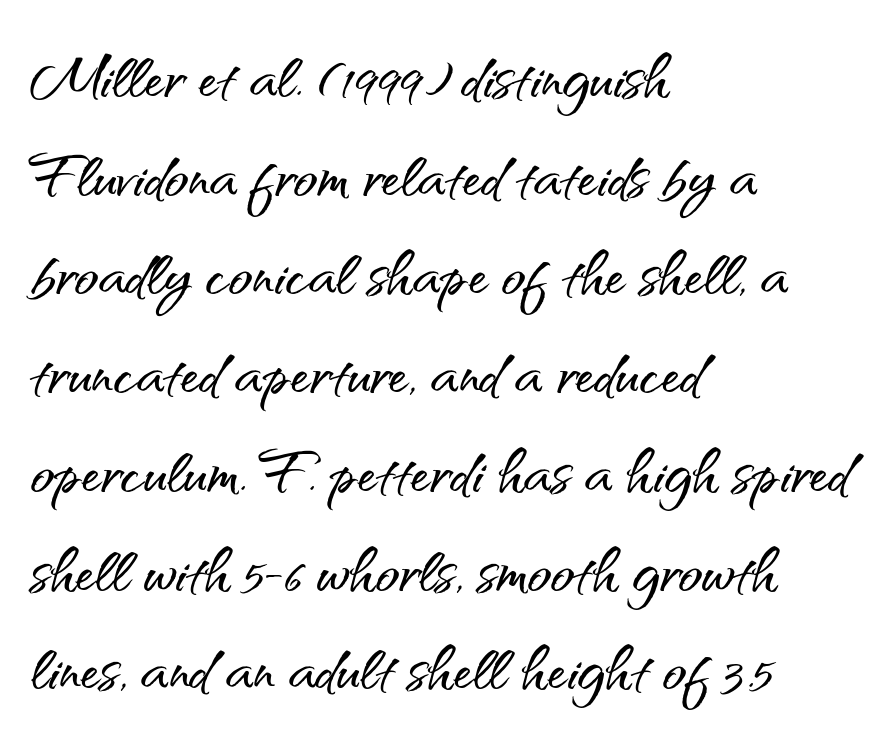
The zone under the glyphs is completely vacant. Caption: standard tracking, unaltered. This is sans-serif lettering, the kind often seen on screens and signage. Visually the block forms a straight wall on the left and a jagged coastline on the right.
